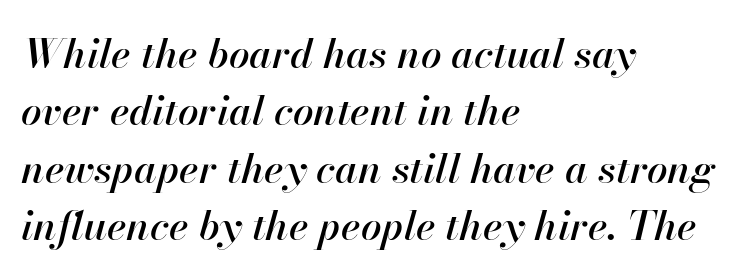
Q: Is the text italic (slanted)? A: Yes, it leans right by about 13 degrees.
Q: Is the text underlined? A: No.
Q: How is the paragraph aligned? A: Left-aligned.
Q: Is the spacing between letters normal or unusually wide? A: Normal.
Q: Is the spacing between lines tight, normal or loose? A: Normal.
Q: Width (condensed, normal, or wide)? A: Normal.
Q: Stroke contrast? A: High.
Q: x-height? A: Small.
Q: Monospaced? A: No.
